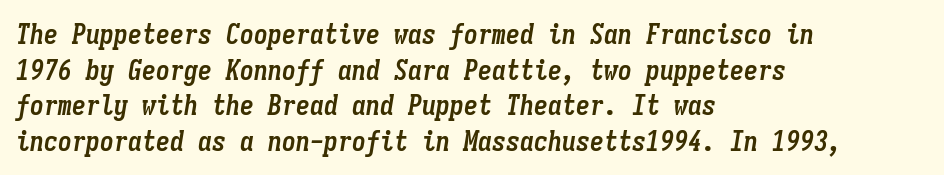
{"italic": "yes", "lean": "right", "slant_degrees": 9, "bold": "yes", "weight": "semibold", "width": "condensed", "stroke_contrast": "low", "x_height": "medium", "monospaced": "yes", "underline": "no", "align": "left", "line_spacing": "normal", "line_spacing_ratio": 1.27, "letter_spacing": "normal", "letter_spacing_em": 0.0, "glyph_px": 28}
